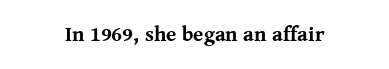
Q: Is the text bold? A: Yes.
Q: Is the text italic (slanted)? A: No, it is upright.
Q: Is the text underlined? A: No.
Q: Is the spacing between letters normal or unusually wide? A: Normal.
